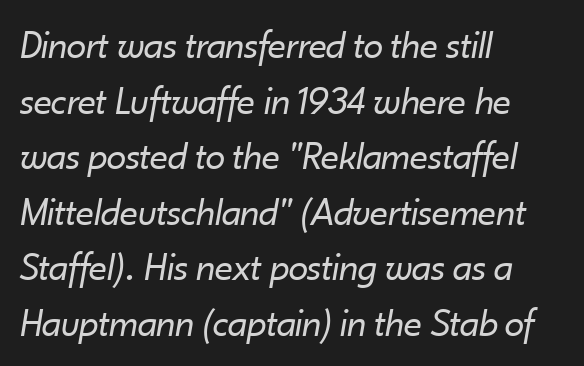
Q: Is the text bold? A: No.
Q: Is the text italic (slanted)? A: Yes, it leans right by about 10 degrees.
Q: Is the text underlined? A: No.
Q: How is the paragraph aligned? A: Left-aligned.
Q: Is the spacing between letters normal or unusually wide? A: Normal.
Q: Is the spacing between lines tight, normal or loose? A: Normal.
Q: Width (condensed, normal, or wide)? A: Normal.
Q: Stroke contrast? A: Low.
Q: x-height? A: Small.
Q: Monospaced? A: No.
